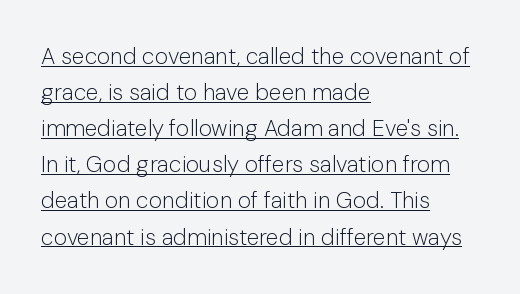
The image shows 23 px text type, upright; set left-aligned, normal line spacing (1.57x), normal letter spacing, underlined.
